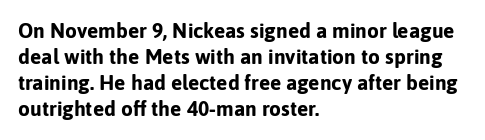
The image shows 21 px bold type, upright; set left-aligned, line spacing 1.24x, normal letter spacing, not underlined.
